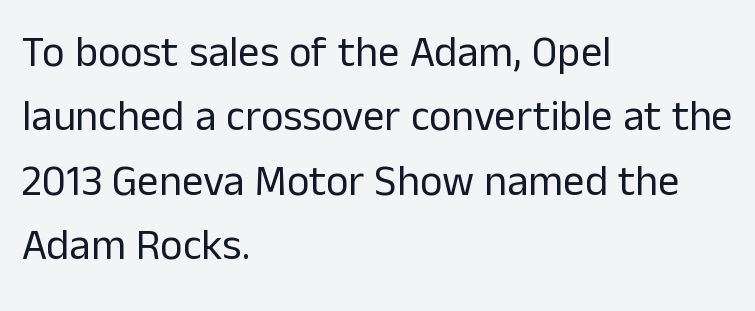
The image shows 43 px regular-weight sans-serif type, upright; set left-aligned, normal line spacing (1.5x), normal letter spacing, not underlined; low stroke contrast and a medium x-height.
